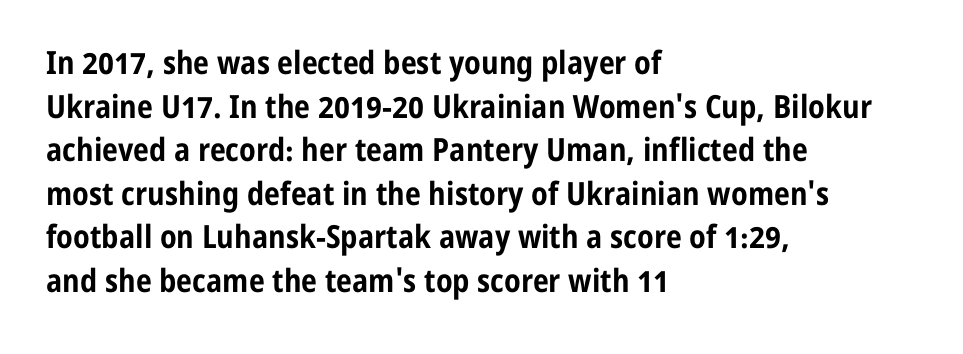
Q: Is the text bold? A: Yes.
Q: Is the text italic (slanted)? A: No, it is upright.
Q: Is the typeface a serif or a sans-serif typeface? A: Sans-serif.
Q: Is the text underlined? A: No.
Q: How is the paragraph aligned? A: Left-aligned.
Q: Is the spacing between letters normal or unusually wide? A: Normal.
Q: Is the spacing between lines tight, normal or loose? A: Normal.
Q: Width (condensed, normal, or wide)? A: Condensed.
Q: Stroke contrast? A: Low.
Q: x-height? A: Medium.
Q: Monospaced? A: No.
